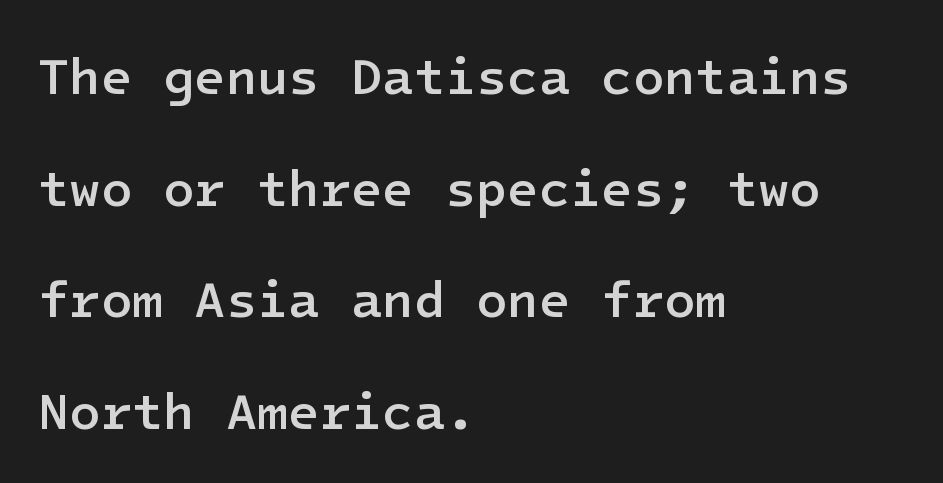
The image shows 51 px semibold sans-serif type, upright; set left-aligned, loose line spacing (2.19x), normal letter spacing, not underlined; low stroke contrast and a medium x-height.
